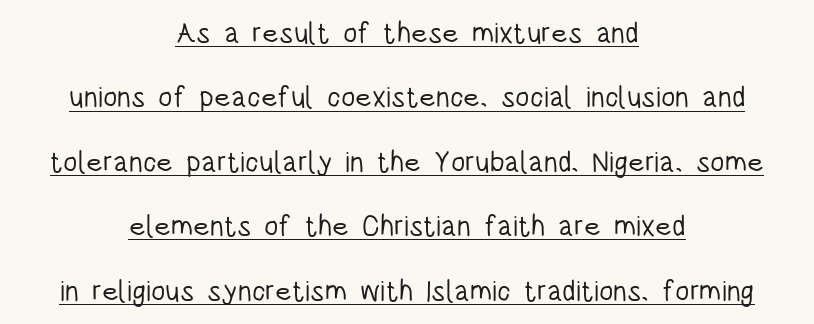
{"serif": "no", "italic": "no", "bold": "no", "weight": "light", "width": "condensed", "stroke_contrast": "low", "x_height": "large", "monospaced": "no", "underline": "yes", "align": "center", "line_spacing": "loose", "line_spacing_ratio": 2.22, "letter_spacing": "normal", "letter_spacing_em": 0.0, "glyph_px": 29}
